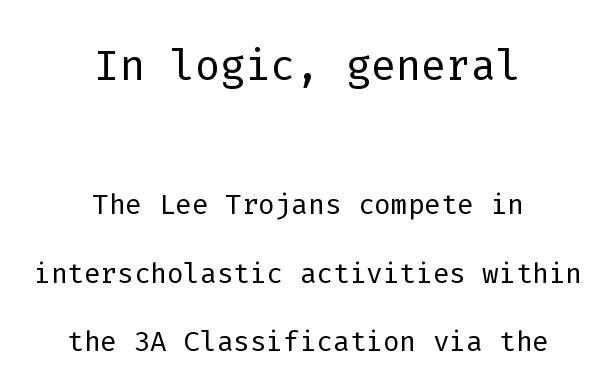
Q: Is the text bold? A: No.
Q: Is the text italic (slanted)? A: No, it is upright.
Q: Is the typeface a serif or a sans-serif typeface? A: Sans-serif.
Q: Is the text underlined? A: No.
Q: How is the paragraph aligned? A: Centered.
Q: Is the spacing between letters normal or unusually wide? A: Normal.
Q: Which block of text is set in a larger size, the first (top) or the second (bottom)? A: The first (top) one.
Q: Width (condensed, normal, or wide)? A: Normal.
Q: Stroke contrast? A: Low.
Q: x-height? A: Medium.
Q: Monospaced? A: Yes.
